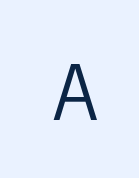
Q: Is the text bold? A: No.
Q: Is the text italic (slanted)? A: No, it is upright.
Q: Is the typeface a serif or a sans-serif typeface? A: Sans-serif.
Q: Is the text underlined? A: No.
Q: Is the spacing between letters normal or unusually wide? A: Unusually wide.
Q: Width (condensed, normal, or wide)? A: Condensed.
Q: Stroke contrast? A: Low.
Q: x-height? A: Medium.
Q: Monospaced? A: No.
